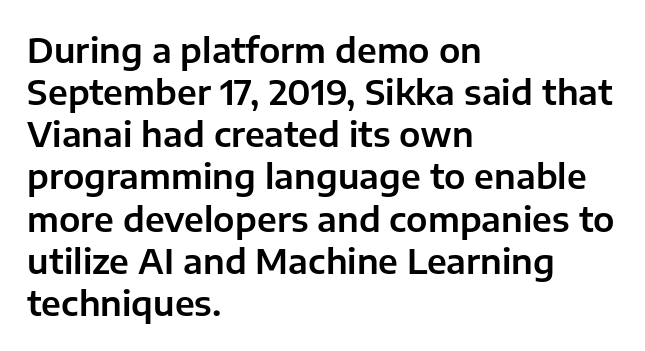
Do the characters align in a grid? No, the font is proportional. Observe the ordinary spacing: letters are neighbours, not strangers. Just letters on the line, the space beneath them empty. The text was rendered using a sans face with plain stroke endings. Posture: vertical. A student would call this left alignment; a typographer would say flush left, rag right.
